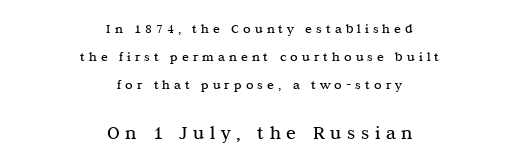
The image shows 20 px text type, upright; set centered, loose line spacing (1.99x), unusually wide letter spacing (+0.29 em), not underlined; the second (bottom) block is 1.43x larger.
